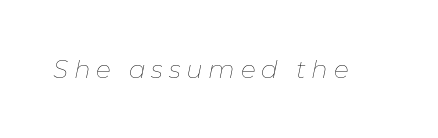
Q: Is the text bold? A: No.
Q: Is the text italic (slanted)? A: Yes, it leans right by about 11 degrees.
Q: Is the text underlined? A: No.
Q: Is the spacing between letters normal or unusually wide? A: Unusually wide.
